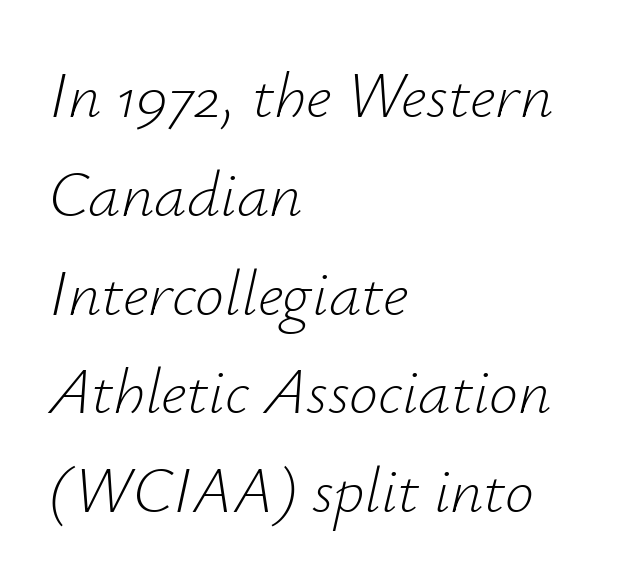
Think standard paragraph weight, or any step lighter than that. Is the letter spacing exaggerated? No — it looks like the ordinary default. Rendered with sloped, italic letterforms. Typeset ragged right — the left edge is the straight one.
